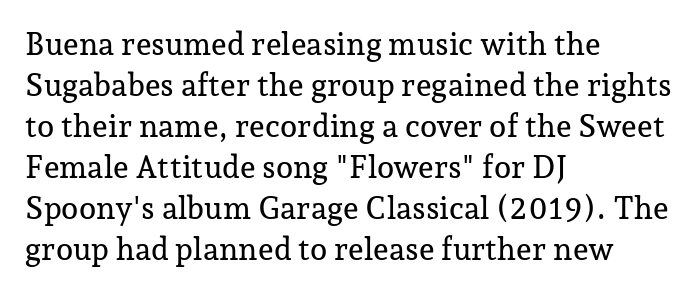
Q: Is the text italic (slanted)? A: No, it is upright.
Q: Is the typeface a serif or a sans-serif typeface? A: Serif.
Q: Is the text underlined? A: No.
Q: How is the paragraph aligned? A: Left-aligned.
Q: Is the spacing between letters normal or unusually wide? A: Normal.
Q: Is the spacing between lines tight, normal or loose? A: Normal.
Q: Width (condensed, normal, or wide)? A: Normal.
Q: Stroke contrast? A: Low.
Q: x-height? A: Medium.
Q: Monospaced? A: No.
